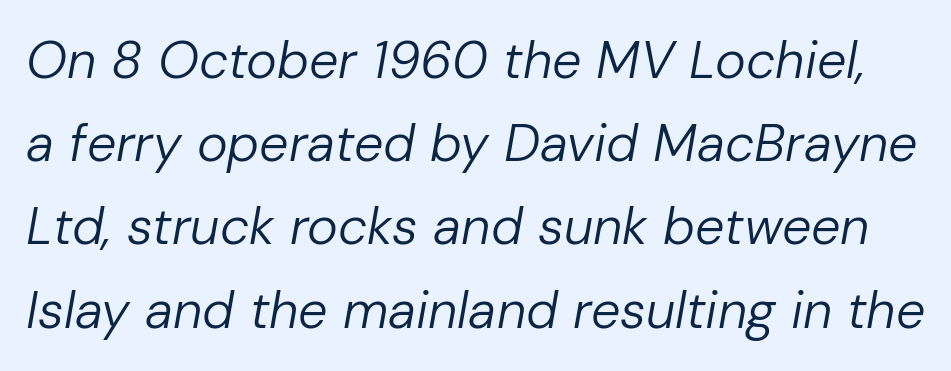
Quick note: underline off. Quick note: interline space is typical. Nobody touched the tracking dial on this one. Varying glyph widths throughout — classic text-font behaviour. If you drew a line through each stem, it would be angled. The face looks like a standard text weight, possibly lighter.
